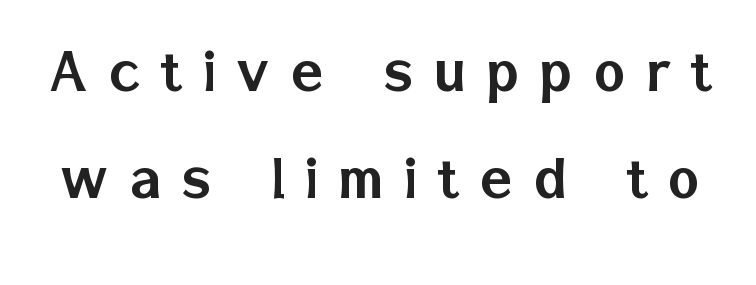
{"serif": "no", "italic": "no", "width": "normal", "stroke_contrast": "low", "x_height": "medium", "monospaced": "no", "underline": "no", "line_spacing": "normal", "line_spacing_ratio": 1.59, "letter_spacing": "wide", "letter_spacing_em": 0.31, "glyph_px": 67}
